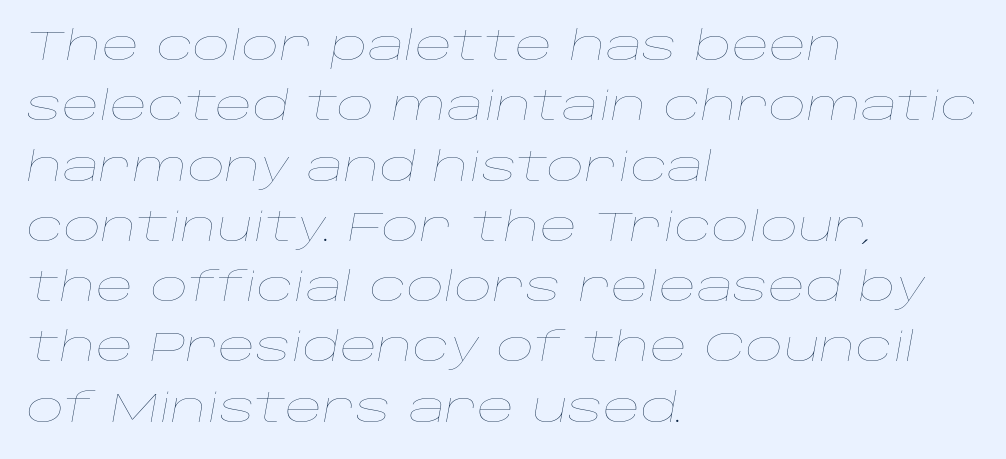
The image shows 41 px thin, wide type, italic (leaning right); set left-aligned, normal line spacing (1.47x), normal letter spacing, not underlined; low stroke contrast and a large x-height.
